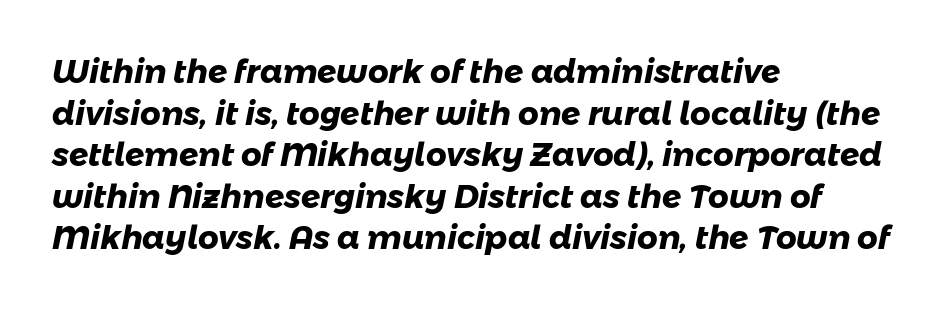
{"serif": "no", "bold": "yes", "weight": "heavy", "width": "normal", "stroke_contrast": "low", "x_height": "medium", "monospaced": "no", "underline": "no", "align": "left", "line_spacing": "normal", "line_spacing_ratio": 1.3, "letter_spacing": "normal", "letter_spacing_em": 0.0, "glyph_px": 32}
